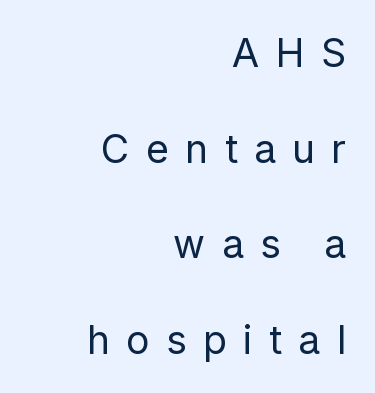
{"serif": "no", "italic": "no", "bold": "no", "weight": "regular", "width": "normal", "stroke_contrast": "low", "x_height": "medium", "monospaced": "no", "underline": "no", "align": "right", "line_spacing": "loose", "line_spacing_ratio": 2.45, "letter_spacing": "wide", "letter_spacing_em": 0.42, "glyph_px": 39}
